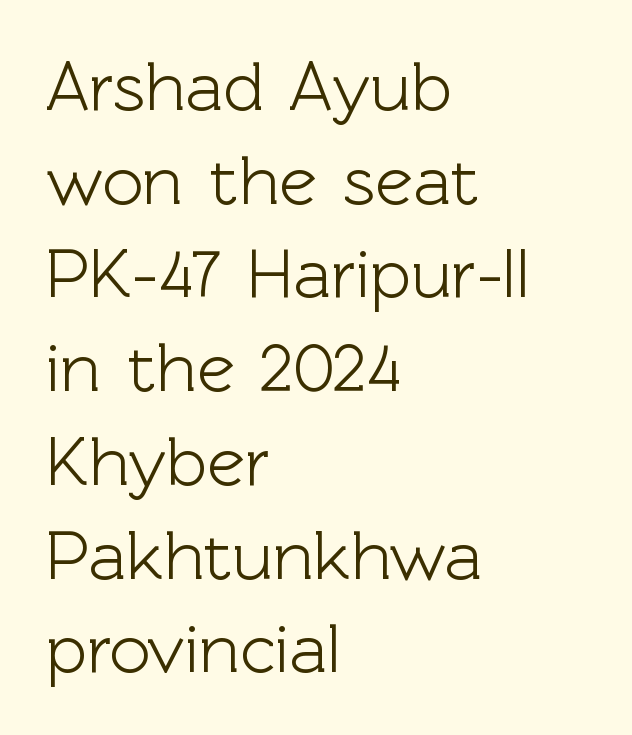
The image shows 71 px sans-serif type, upright; set left-aligned, normal line spacing (1.32x), normal letter spacing, not underlined; a medium x-height.
